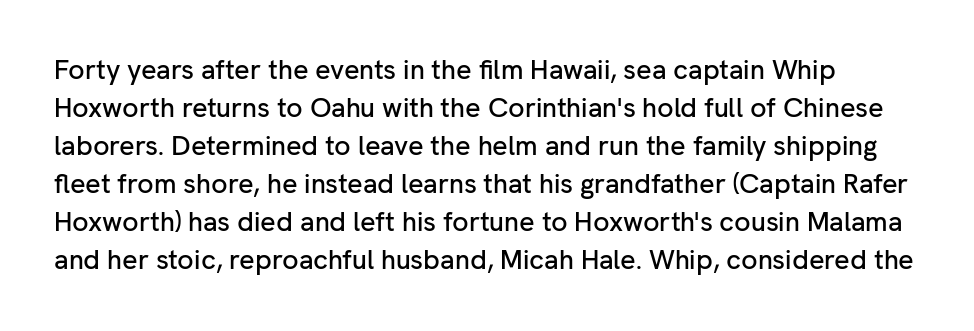
The image shows 27 px text type, upright; set normal line spacing (1.41x), normal letter spacing, not underlined.
